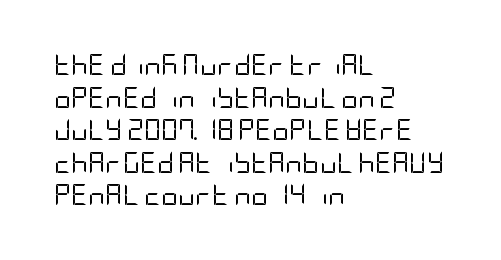
{"italic": "no", "bold": "no", "underline": "no", "align": "left", "line_spacing": "normal", "line_spacing_ratio": 1.55, "letter_spacing": "normal", "letter_spacing_em": 0.0, "glyph_px": 21}
